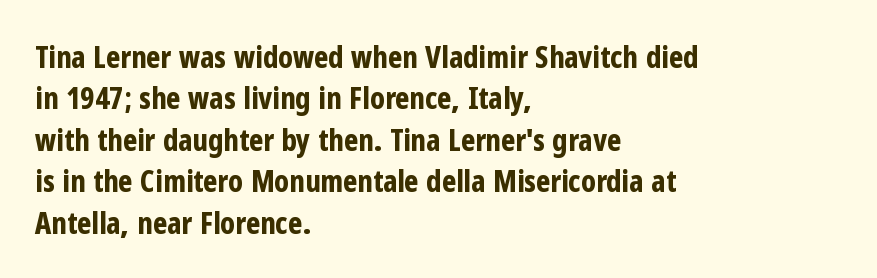
The image shows 30 px bold, condensed sans-serif type, upright; set left-aligned, normal line spacing (1.38x), normal letter spacing, not underlined; low stroke contrast and a medium x-height.
